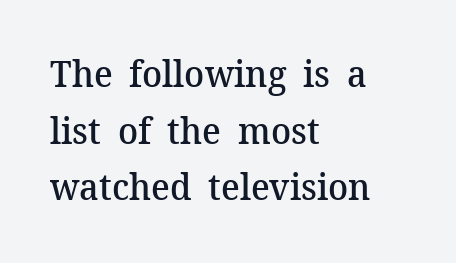
{"serif": "yes", "italic": "no", "bold": "semi", "weight": "semibold", "width": "normal", "stroke_contrast": "medium", "x_height": "medium", "monospaced": "no", "underline": "no", "align": "left", "line_spacing": "normal", "line_spacing_ratio": 1.53, "letter_spacing": "normal", "letter_spacing_em": 0.0, "glyph_px": 37}
